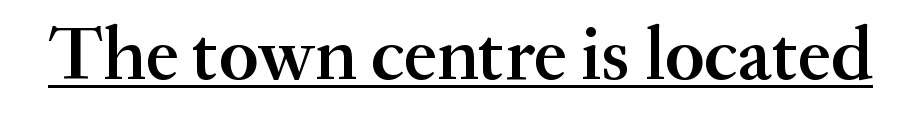
{"serif": "yes", "italic": "no", "bold": "semi", "weight": "semibold", "width": "normal", "stroke_contrast": "medium", "x_height": "small", "monospaced": "no", "underline": "yes", "letter_spacing": "normal", "letter_spacing_em": 0.0, "glyph_px": 75}
